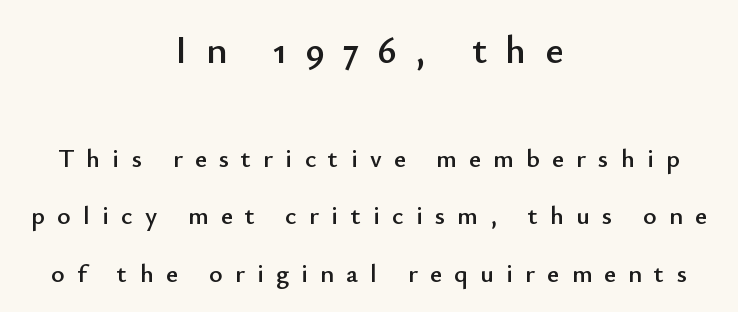
The letters advance in unequal steps, a hallmark of proportional type. Has an underline been added? It has not. Is this a sans? Yes — the strokes have no serifs. The designer gave the opening block more size than the closing block. The block of text is sparse from top to bottom, with ample space between rows.
